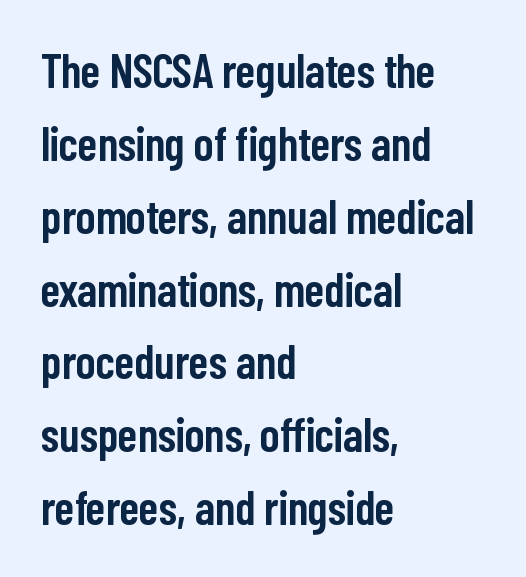
{"serif": "no", "italic": "no", "bold": "semi", "weight": "semibold", "width": "condensed", "stroke_contrast": "low", "x_height": "medium", "monospaced": "no", "underline": "no", "align": "left", "line_spacing": "normal", "line_spacing_ratio": 1.55, "letter_spacing": "normal", "letter_spacing_em": 0.0, "glyph_px": 47}
